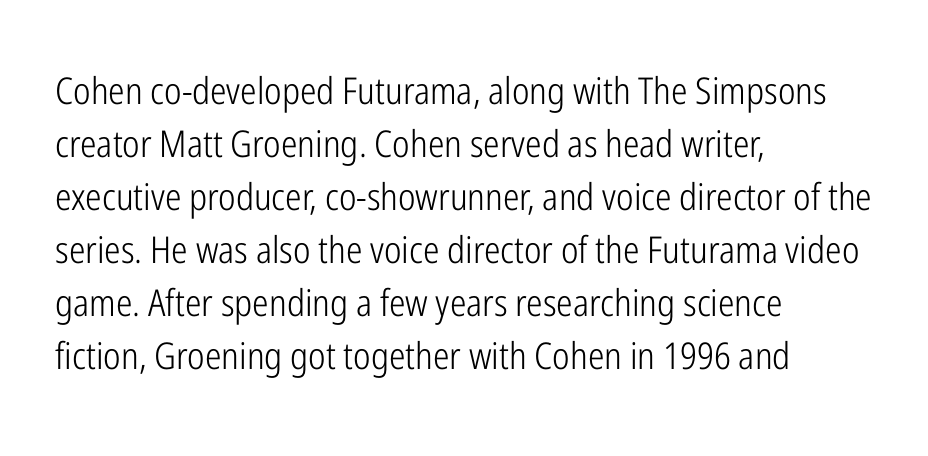
Q: Is the text bold? A: No.
Q: Is the text italic (slanted)? A: No, it is upright.
Q: Is the typeface a serif or a sans-serif typeface? A: Sans-serif.
Q: Is the text underlined? A: No.
Q: How is the paragraph aligned? A: Left-aligned.
Q: Is the spacing between letters normal or unusually wide? A: Normal.
Q: Is the spacing between lines tight, normal or loose? A: Normal.
Q: Width (condensed, normal, or wide)? A: Condensed.
Q: Stroke contrast? A: Low.
Q: x-height? A: Medium.
Q: Monospaced? A: No.
